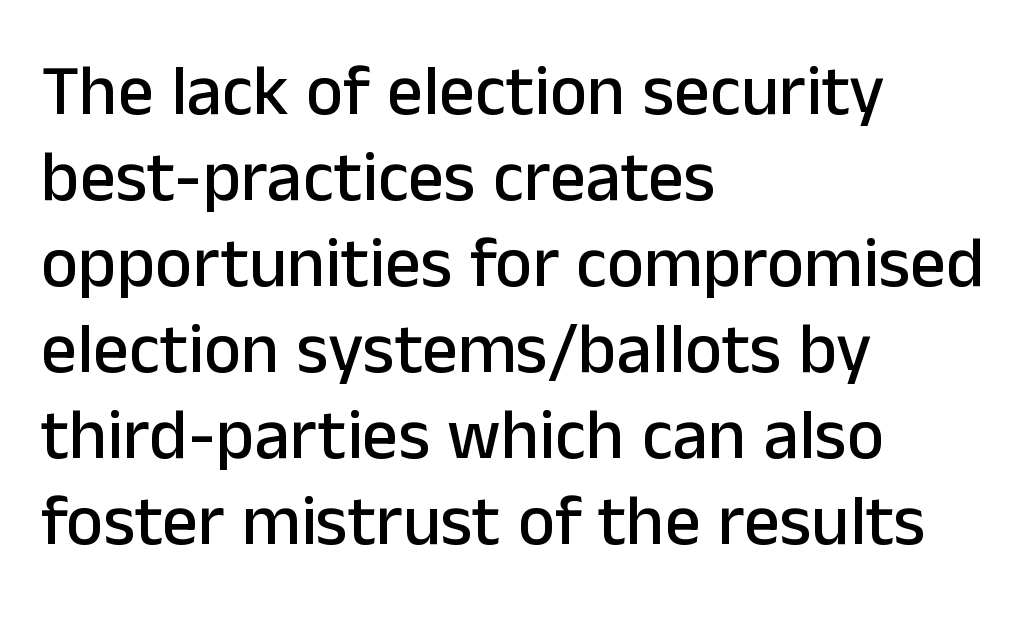
{"serif": "no", "italic": "no", "width": "normal", "stroke_contrast": "low", "x_height": "medium", "monospaced": "no", "underline": "no", "align": "left", "line_spacing_ratio": 1.21, "letter_spacing": "normal", "letter_spacing_em": 0.0, "glyph_px": 71}
